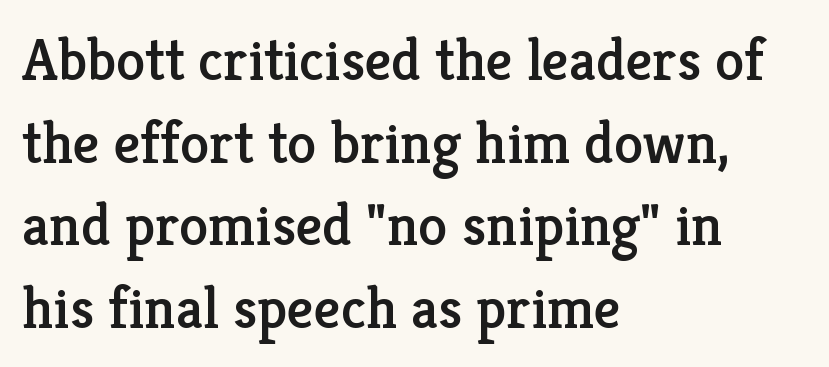
{"serif": "yes", "italic": "no", "width": "normal", "stroke_contrast": "low", "x_height": "medium", "monospaced": "no", "underline": "no", "align": "left", "line_spacing": "normal", "line_spacing_ratio": 1.4, "letter_spacing": "normal", "letter_spacing_em": 0.0, "glyph_px": 59}
